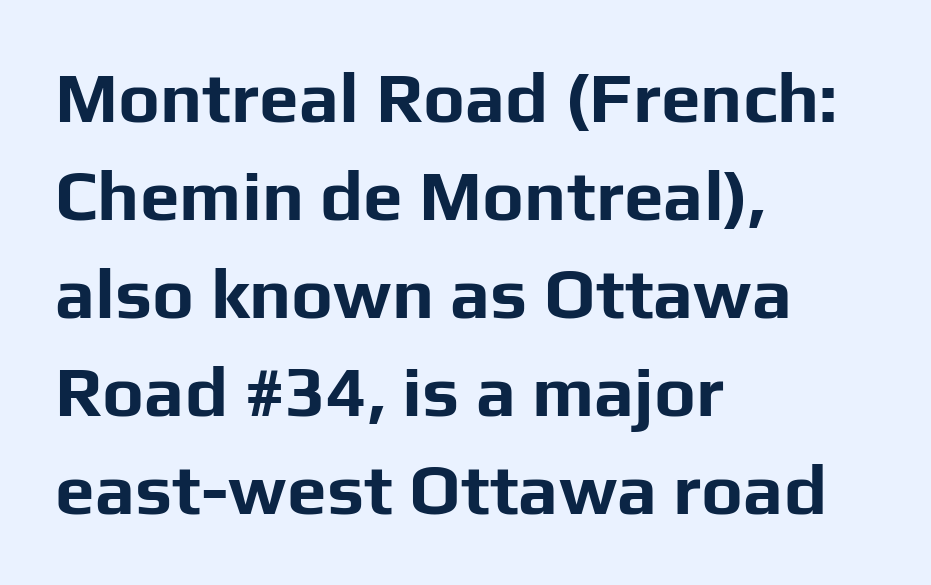
Q: Is the text bold? A: Yes.
Q: Is the text italic (slanted)? A: No, it is upright.
Q: Is the typeface a serif or a sans-serif typeface? A: Sans-serif.
Q: Is the text underlined? A: No.
Q: How is the paragraph aligned? A: Left-aligned.
Q: Is the spacing between letters normal or unusually wide? A: Normal.
Q: Is the spacing between lines tight, normal or loose? A: Normal.
Q: Width (condensed, normal, or wide)? A: Normal.
Q: Stroke contrast? A: Low.
Q: x-height? A: Medium.
Q: Monospaced? A: No.
